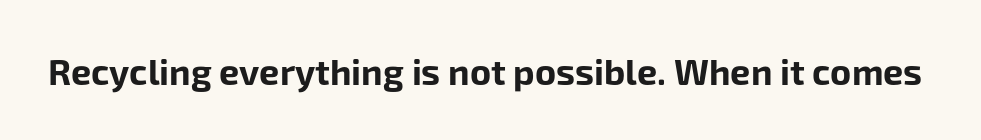
{"serif": "no", "italic": "no", "bold": "yes", "weight": "bold", "width": "normal", "stroke_contrast": "low", "x_height": "medium", "monospaced": "no", "underline": "no", "letter_spacing": "normal", "letter_spacing_em": 0.0, "glyph_px": 36}
